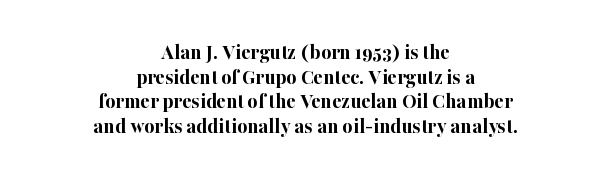
{"italic": "no", "bold": "yes", "underline": "no", "align": "center", "line_spacing": "tight", "line_spacing_ratio": 1.12, "letter_spacing": "normal", "letter_spacing_em": 0.0, "glyph_px": 22}
